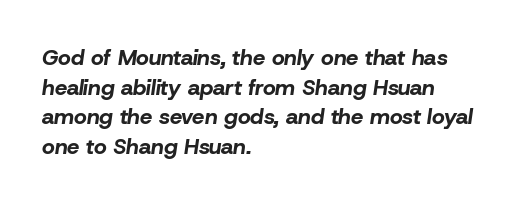
Q: Is the text bold? A: Yes.
Q: Is the text italic (slanted)? A: Yes, it leans right by about 8 degrees.
Q: Is the text underlined? A: No.
Q: How is the paragraph aligned? A: Left-aligned.
Q: Is the spacing between letters normal or unusually wide? A: Normal.
Q: Is the spacing between lines tight, normal or loose? A: Normal.
